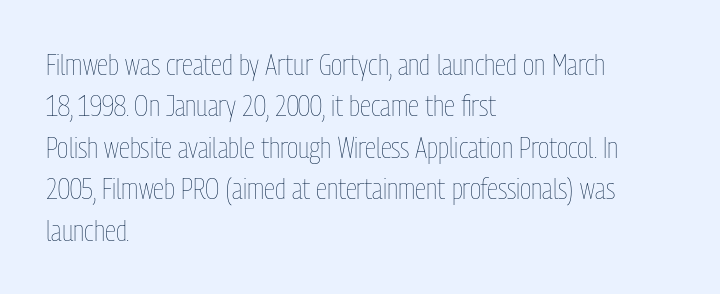
Letters have the restrained weight of plain body copy at most. The rendering uses natural spacing where letterforms have individual widths. Vertically, the passage feels balanced, rows spaced as you'd expect. Spacing between characters is what you'd get straight out of the box.
